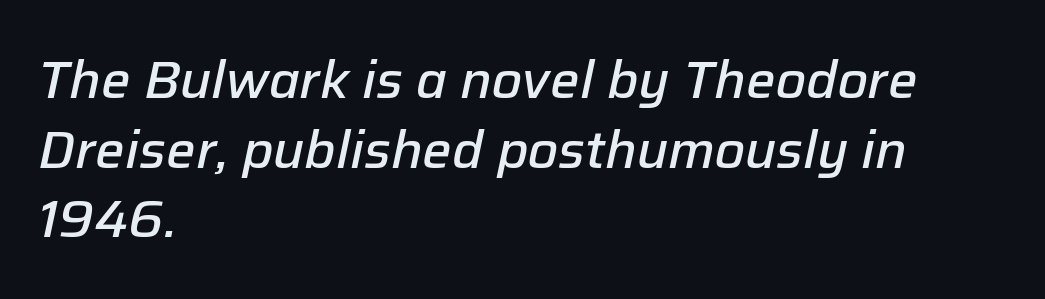
{"italic": "yes", "lean": "right", "slant_degrees": 12, "bold": "semi", "weight": "semibold", "width": "normal", "stroke_contrast": "low", "x_height": "medium", "monospaced": "no", "underline": "no", "align": "left", "line_spacing": "normal", "line_spacing_ratio": 1.34, "letter_spacing": "normal", "letter_spacing_em": 0.0, "glyph_px": 52}
